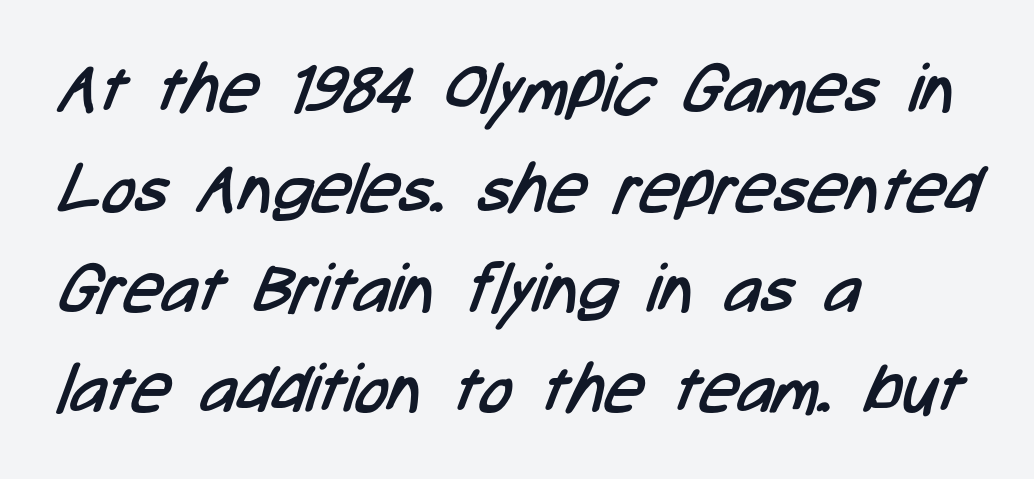
The image shows 68 px regular-weight, condensed sans-serif type; set left-aligned, normal line spacing (1.47x), normal letter spacing, not underlined; low stroke contrast and a medium x-height.
